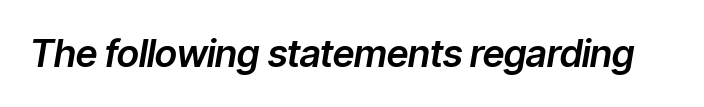
Designer's note — italics engaged. The tracking reads as untouched default to a designer's eye. Looks like regular typesetting: each glyph gets only the width it needs. Quick note: underline off.
